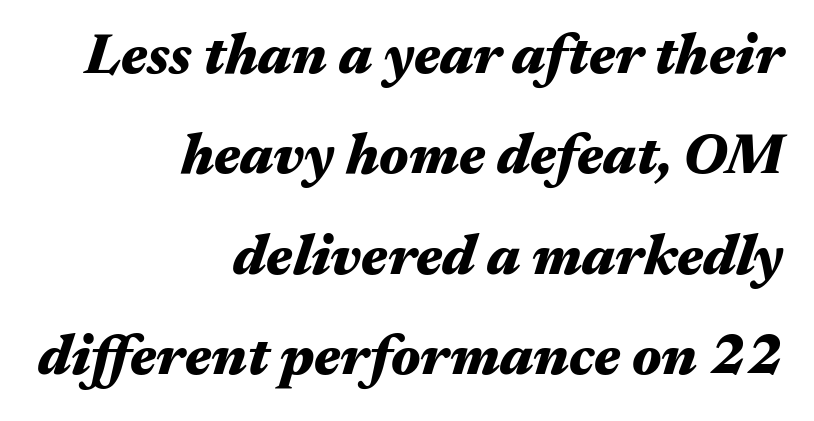
The image shows 57 px heavy, wide type, italic (leaning right); set right-aligned, line spacing 1.76x, normal letter spacing, not underlined; medium stroke contrast and a medium x-height.
